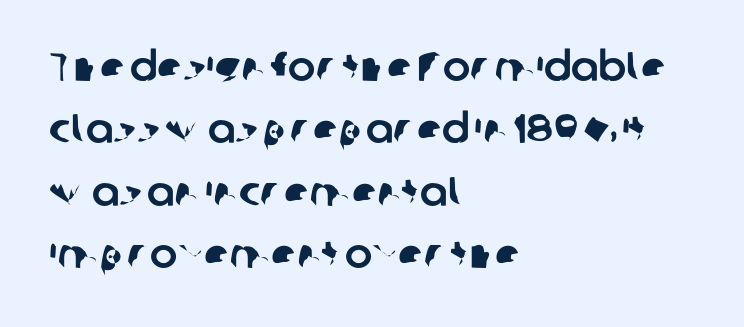
{"serif": "no", "width": "normal", "stroke_contrast": "low", "x_height": "medium", "monospaced": "no", "underline": "no", "align": "left", "line_spacing": "normal", "line_spacing_ratio": 1.52, "letter_spacing": "normal", "letter_spacing_em": 0.0, "glyph_px": 41}
